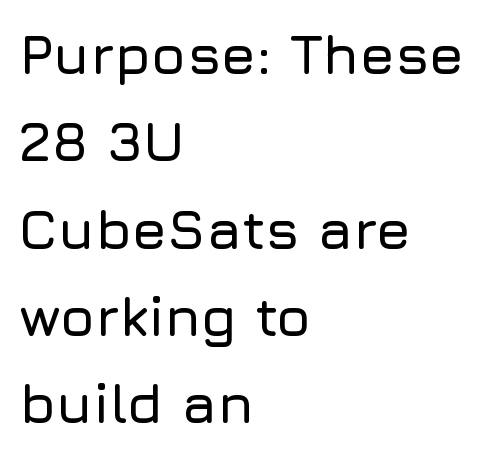
The image shows 56 px sans-serif type, upright; set left-aligned, normal line spacing (1.56x), normal letter spacing, not underlined; low stroke contrast and a medium x-height.
